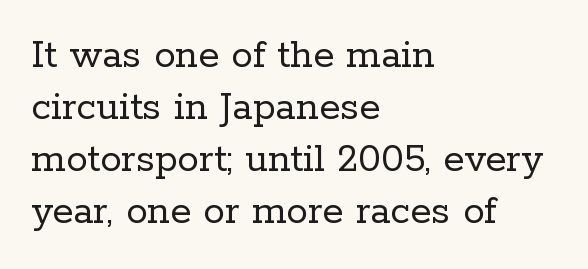
What stands out about the letter spacing? Nothing — it is the standard amount. Underline: absent. This rendering employs a face with finishing strokes, i.e., a serif. Does the copy run flush right? No — it runs flush left.
